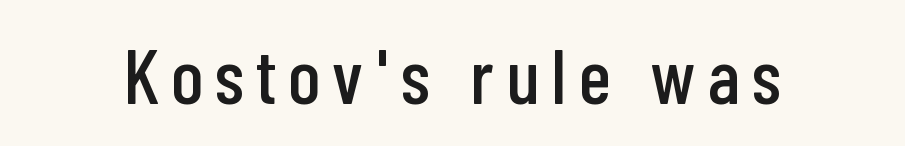
Descenders are the only things crossing below the line. Ordinary non-slanted type is in use. The face used here is a sans, in the tradition of grotesques and geometrics. This sample has the flowing, uneven cadence of proportional lettering.
